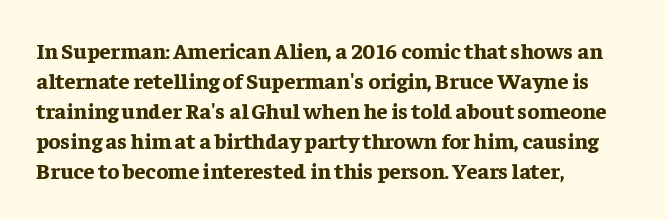
Q: Is the text bold? A: Yes.
Q: Is the text italic (slanted)? A: No, it is upright.
Q: Is the text underlined? A: No.
Q: How is the paragraph aligned? A: Left-aligned.
Q: Is the spacing between letters normal or unusually wide? A: Normal.
Q: Is the spacing between lines tight, normal or loose? A: Normal.
